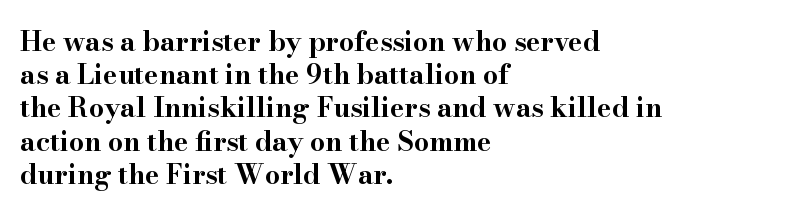
The image shows 27 px bold type, upright; set left-aligned, line spacing 1.23x, normal letter spacing, not underlined.
